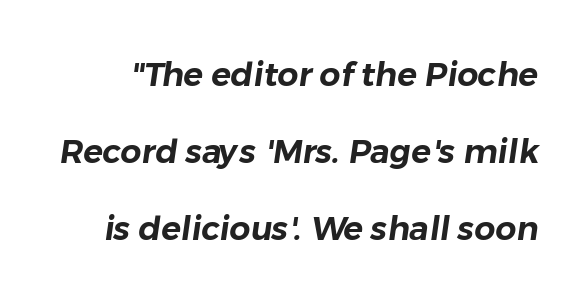
Q: Is the typeface a serif or a sans-serif typeface? A: Sans-serif.
Q: Is the text underlined? A: No.
Q: Is the spacing between letters normal or unusually wide? A: Normal.
Q: Is the spacing between lines tight, normal or loose? A: Loose.
Q: Width (condensed, normal, or wide)? A: Normal.
Q: Stroke contrast? A: Low.
Q: x-height? A: Medium.
Q: Monospaced? A: No.
